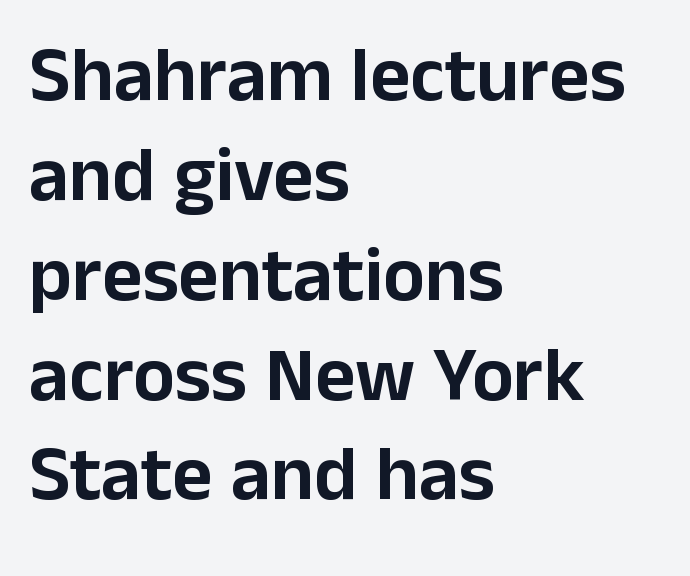
Q: Is the text italic (slanted)? A: No, it is upright.
Q: Is the typeface a serif or a sans-serif typeface? A: Sans-serif.
Q: Is the text underlined? A: No.
Q: How is the paragraph aligned? A: Left-aligned.
Q: Is the spacing between letters normal or unusually wide? A: Normal.
Q: Is the spacing between lines tight, normal or loose? A: Normal.
Q: Width (condensed, normal, or wide)? A: Normal.
Q: Stroke contrast? A: Low.
Q: x-height? A: Medium.
Q: Monospaced? A: No.
